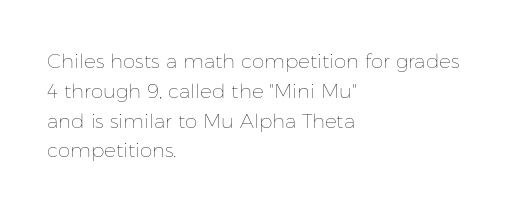
{"italic": "no", "bold": "no", "underline": "no", "align": "left", "line_spacing": "normal", "line_spacing_ratio": 1.49, "letter_spacing": "normal", "letter_spacing_em": 0.0, "glyph_px": 20}
